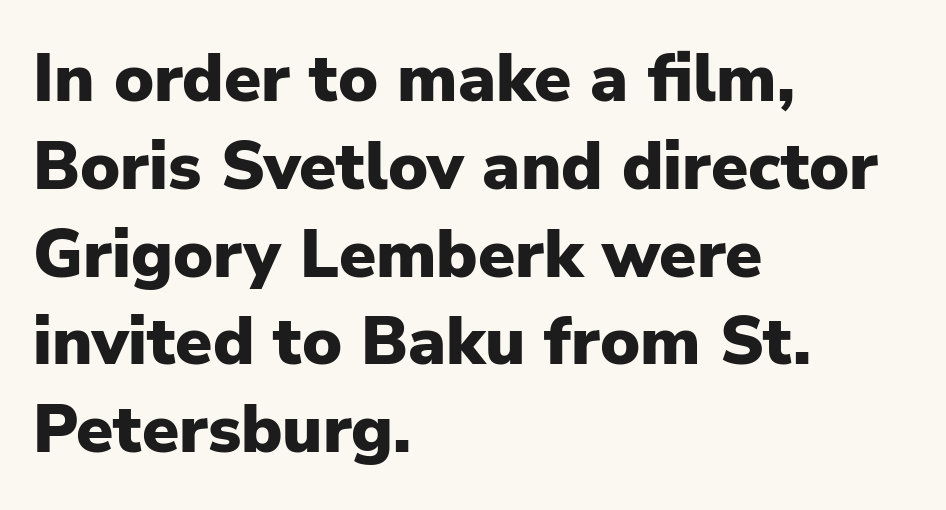
Q: Is the text bold? A: Yes.
Q: Is the text italic (slanted)? A: No, it is upright.
Q: Is the typeface a serif or a sans-serif typeface? A: Sans-serif.
Q: Is the text underlined? A: No.
Q: How is the paragraph aligned? A: Left-aligned.
Q: Is the spacing between letters normal or unusually wide? A: Normal.
Q: Is the spacing between lines tight, normal or loose? A: Normal.
Q: Width (condensed, normal, or wide)? A: Normal.
Q: Stroke contrast? A: Low.
Q: x-height? A: Medium.
Q: Monospaced? A: No.
